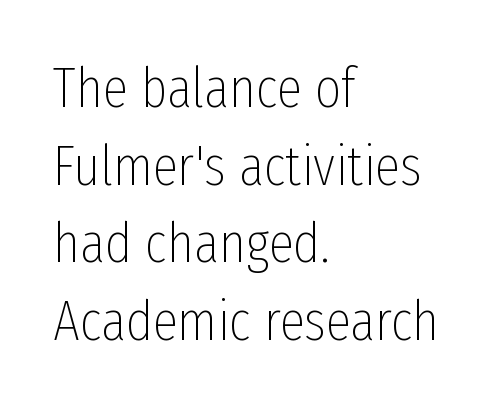
The image shows 57 px thin, condensed sans-serif type, upright; set left-aligned, normal line spacing (1.36x), normal letter spacing, not underlined; low stroke contrast and a medium x-height.
